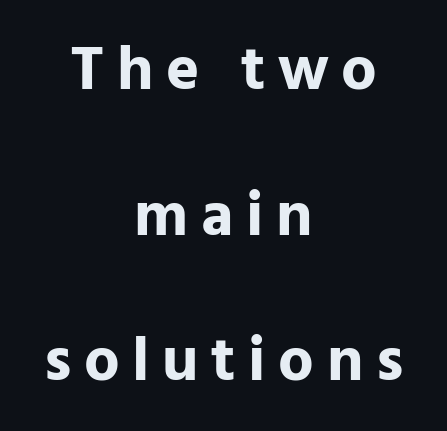
The image shows 63 px bold sans-serif type, upright; set centered, loose line spacing (2.31x), unusually wide letter spacing (+0.2 em), not underlined; low stroke contrast and a medium x-height.
